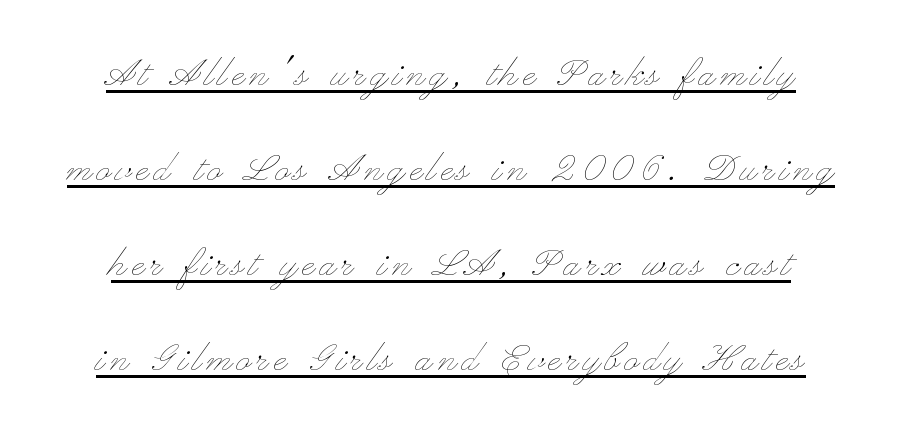
Q: Is the text bold? A: No.
Q: Is the text italic (slanted)? A: Yes.
Q: Is the text underlined? A: Yes.
Q: Is the spacing between lines tight, normal or loose? A: Loose.
Q: Width (condensed, normal, or wide)? A: Wide.
Q: Stroke contrast? A: Low.
Q: x-height? A: Small.
Q: Monospaced? A: No.
